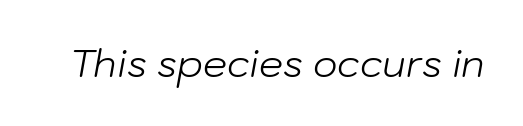
The image shows 38 px light type, italic (leaning right); set normal letter spacing, not underlined; low stroke contrast and a medium x-height.
